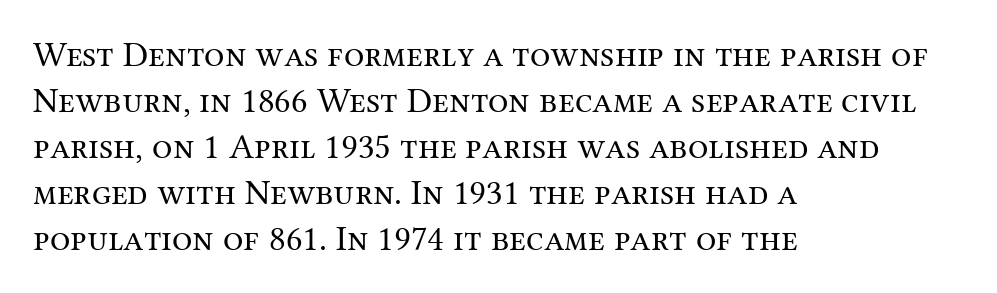
Nobody touched the tracking dial on this one. Font category for this specimen: serif. Heaviness? Minimal to ordinary, like unemphasized prose. Underline: absent. The rendering uses a moderate line-height, typical for paragraphs. Every row of glyphs begins at an identical x-position on the left.
